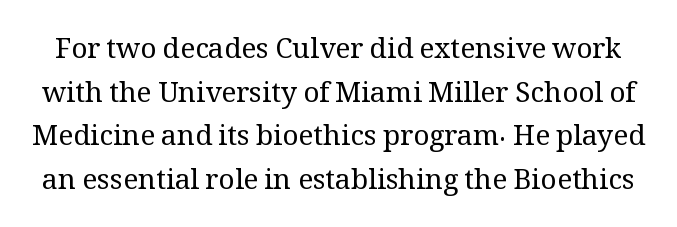
{"serif": "yes", "italic": "no", "bold": "no", "weight": "regular", "width": "normal", "stroke_contrast": "medium", "x_height": "medium", "monospaced": "no", "underline": "no", "line_spacing": "normal", "line_spacing_ratio": 1.56, "letter_spacing": "normal", "letter_spacing_em": 0.0, "glyph_px": 28}
